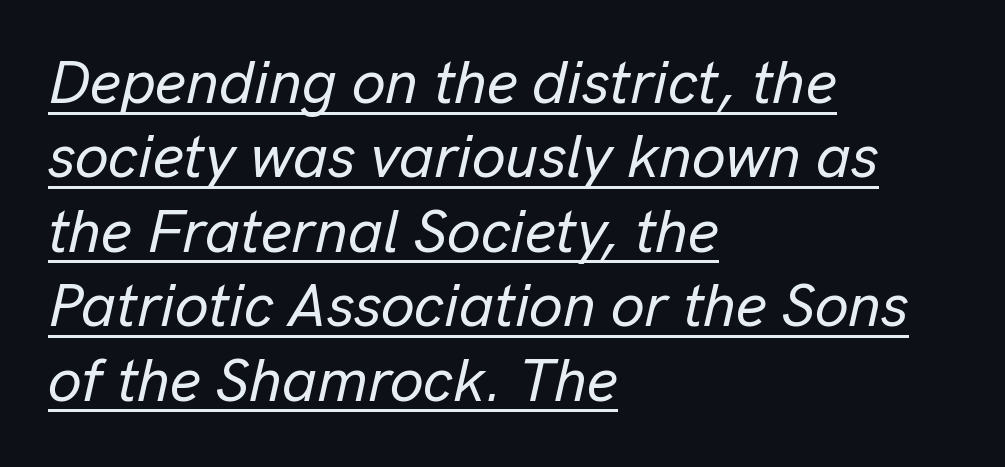
{"italic": "yes", "lean": "right", "slant_degrees": 13, "width": "normal", "stroke_contrast": "low", "x_height": "medium", "monospaced": "no", "underline": "yes", "align": "left", "line_spacing_ratio": 1.24, "letter_spacing": "normal", "letter_spacing_em": 0.0, "glyph_px": 60}
